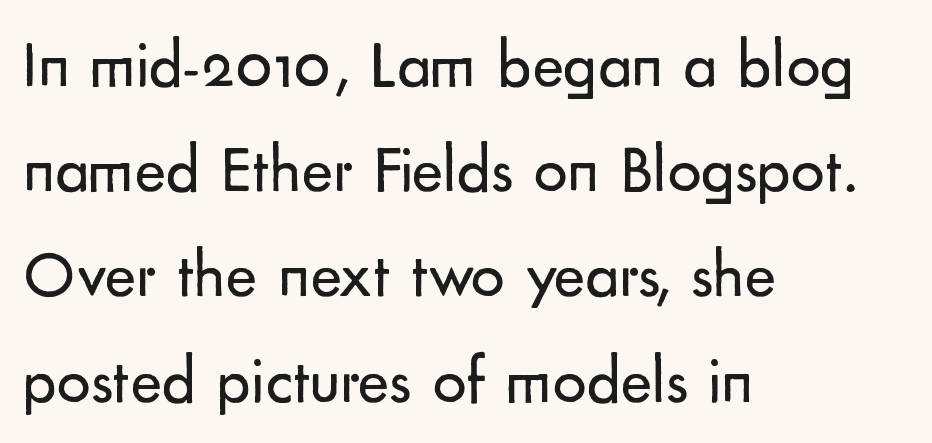
No letter is thick-stroked: the sample isn't bold. Between one letter and the next there's only the usual sliver of space. Rule under the text: the space is simply empty. Whoever set this chose a conventional vertical rhythm. The letters advance in unequal steps, a hallmark of proportional type. Typographically, this falls in the sans-serif category.
